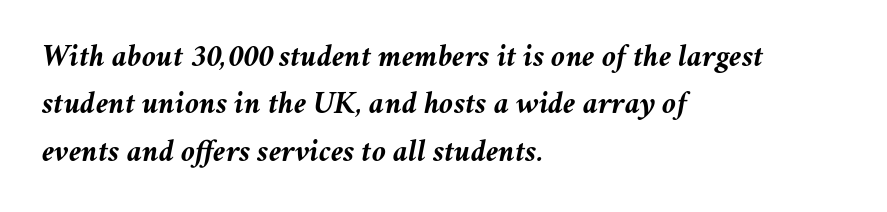
{"italic": "yes", "lean": "right", "slant_degrees": 11, "bold": "yes", "weight": "semibold", "width": "normal", "stroke_contrast": "medium", "x_height": "medium", "monospaced": "no", "underline": "no", "align": "left", "line_spacing": "normal", "line_spacing_ratio": 1.48, "letter_spacing": "normal", "letter_spacing_em": 0.0, "glyph_px": 32}
